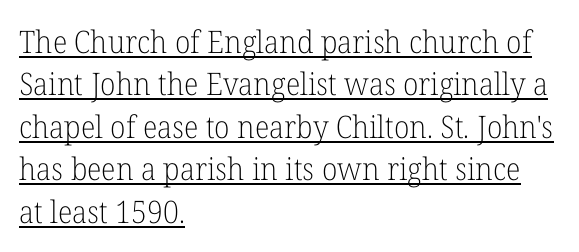
Q: Is the text bold? A: No.
Q: Is the text italic (slanted)? A: No, it is upright.
Q: Is the typeface a serif or a sans-serif typeface? A: Serif.
Q: Is the text underlined? A: Yes.
Q: How is the paragraph aligned? A: Left-aligned.
Q: Is the spacing between letters normal or unusually wide? A: Normal.
Q: Is the spacing between lines tight, normal or loose? A: Normal.
Q: Width (condensed, normal, or wide)? A: Normal.
Q: Stroke contrast? A: Low.
Q: x-height? A: Medium.
Q: Monospaced? A: No.
